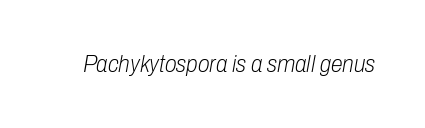
{"italic": "yes", "lean": "right", "slant_degrees": 10, "bold": "no", "underline": "no", "letter_spacing": "normal", "letter_spacing_em": 0.0, "glyph_px": 24}
